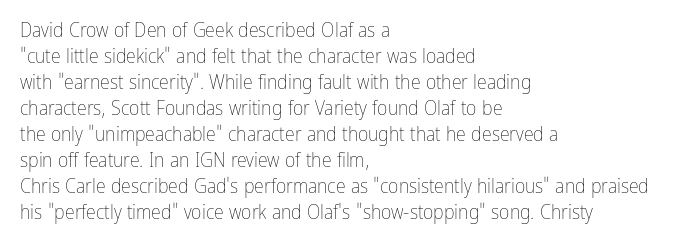
Q: Is the text bold? A: No.
Q: Is the text italic (slanted)? A: No, it is upright.
Q: Is the text underlined? A: No.
Q: How is the paragraph aligned? A: Left-aligned.
Q: Is the spacing between letters normal or unusually wide? A: Normal.
Q: Is the spacing between lines tight, normal or loose? A: Normal.
